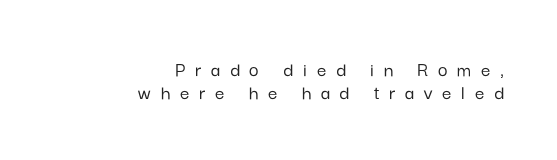
The image shows 21 px text type, upright; set right-aligned, tight line spacing (1.11x), unusually wide letter spacing (+0.46 em), not underlined.
